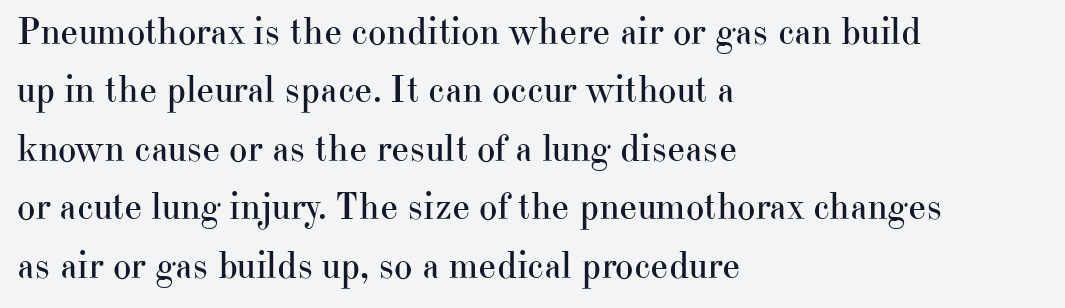
The image shows 39 px regular-weight serif type, upright; set left-aligned, normal line spacing (1.5x), normal letter spacing, not underlined; high stroke contrast and a small x-height.
